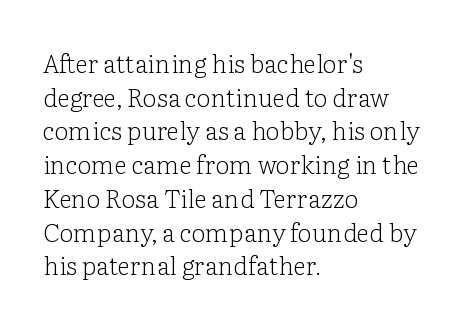
The image shows 25 px text type, upright; set left-aligned, normal line spacing (1.35x), normal letter spacing, not underlined.
